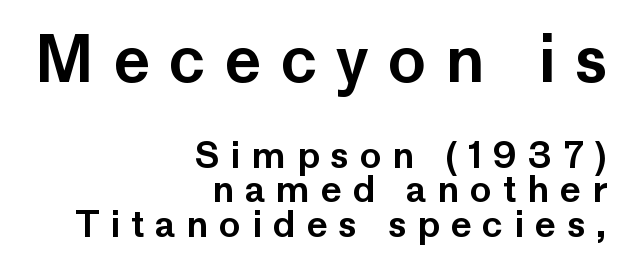
This rendering uses right alignment, leaving the left contour irregular. Posture: vertical. Whoever set this chose condensed vertical rhythm over breathing room. Character widths vary here, with narrow letters taking less room than wide ones.
